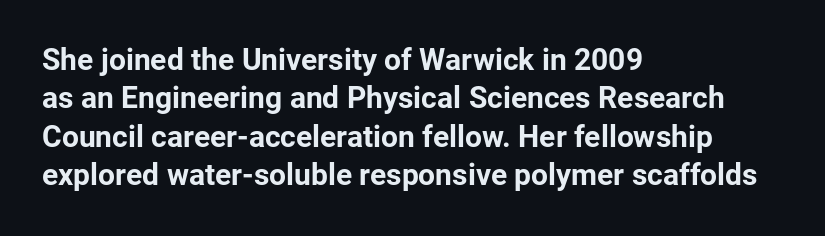
Q: Is the text bold? A: Yes.
Q: Is the text italic (slanted)? A: No, it is upright.
Q: Is the typeface a serif or a sans-serif typeface? A: Sans-serif.
Q: Is the text underlined? A: No.
Q: How is the paragraph aligned? A: Left-aligned.
Q: Is the spacing between letters normal or unusually wide? A: Normal.
Q: Is the spacing between lines tight, normal or loose? A: Normal.
Q: Width (condensed, normal, or wide)? A: Normal.
Q: Stroke contrast? A: Low.
Q: x-height? A: Medium.
Q: Monospaced? A: No.
